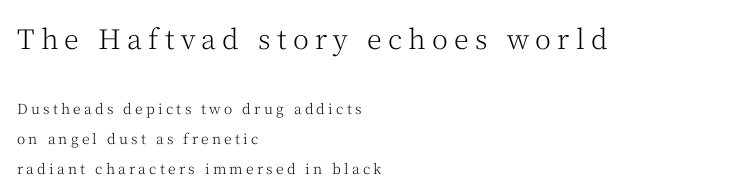
{"italic": "no", "bold": "no", "underline": "no", "align": "left", "line_spacing": "loose", "line_spacing_ratio": 2.15, "letter_spacing": "wide", "letter_spacing_em": 0.23, "larger_block": "first", "size_ratio": 1.93, "glyph_px": 27}
